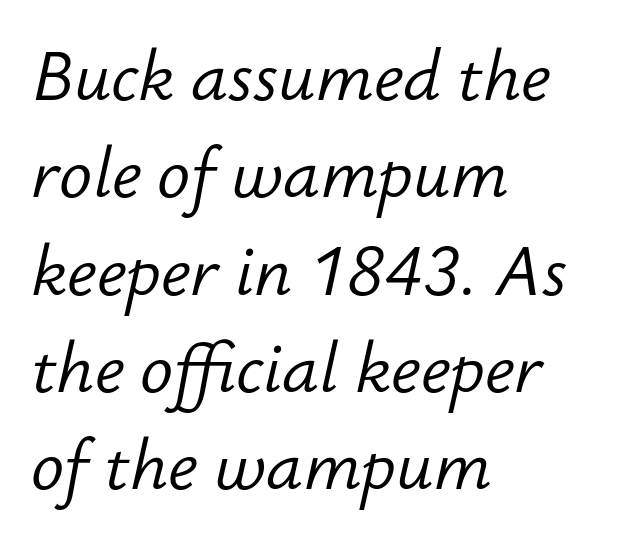
The image shows 69 px light type, italic (leaning right); set left-aligned, normal line spacing (1.41x), normal letter spacing, not underlined; low stroke contrast and a small x-height.
